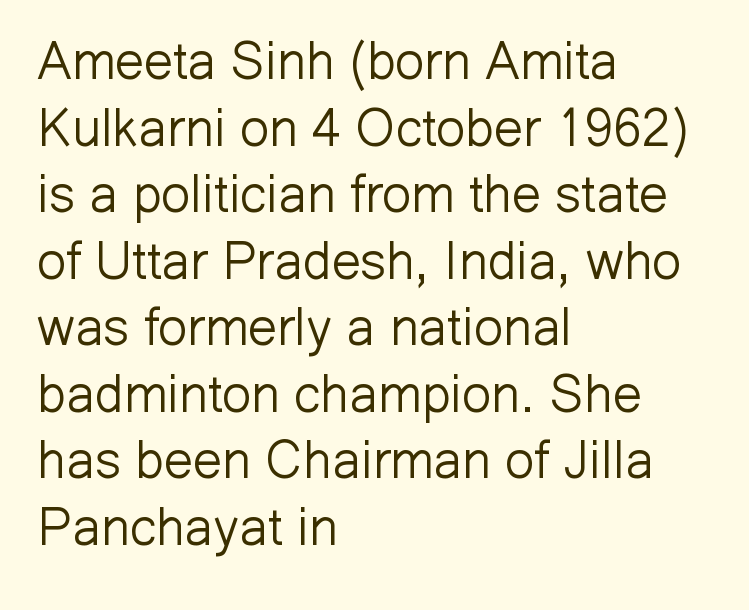
The image shows 52 px light sans-serif type, upright; set left-aligned, normal line spacing (1.28x), normal letter spacing, not underlined; low stroke contrast and a medium x-height.
